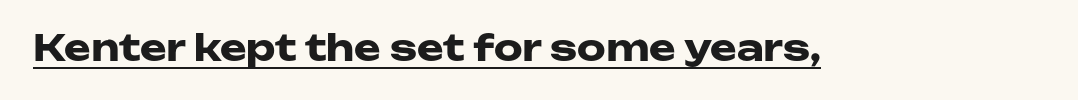
The image shows 36 px heavy, wide sans-serif type, upright; set normal letter spacing, underlined; low stroke contrast and a medium x-height.
